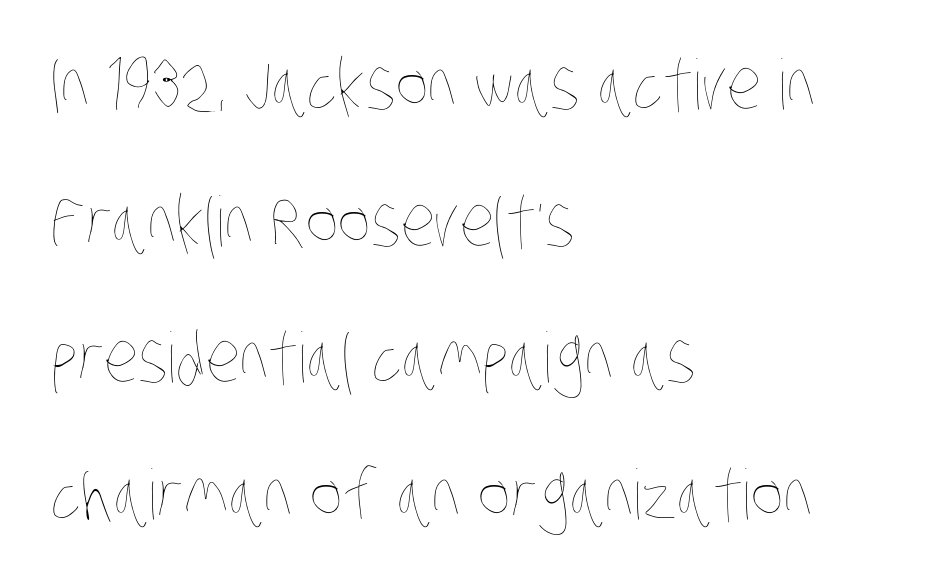
{"bold": "no", "weight": "thin", "width": "condensed", "stroke_contrast": "low", "x_height": "large", "monospaced": "no", "underline": "no", "align": "left", "line_spacing": "loose", "line_spacing_ratio": 1.98, "letter_spacing": "normal", "letter_spacing_em": 0.0, "glyph_px": 69}
